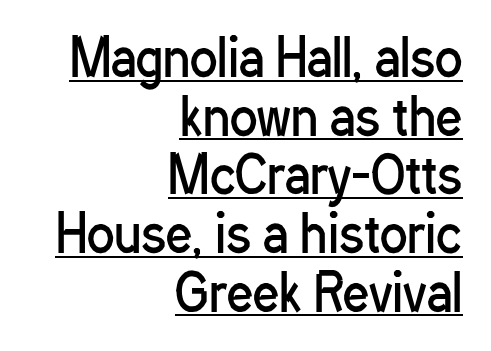
The image shows 51 px regular-weight, condensed sans-serif type, upright; set right-aligned, tight line spacing (1.15x), normal letter spacing, underlined; low stroke contrast and a medium x-height.
